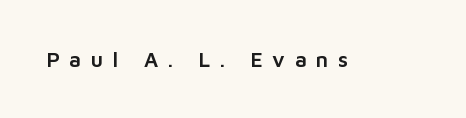
Q: Is the text italic (slanted)? A: No, it is upright.
Q: Is the text underlined? A: No.
Q: Is the spacing between letters normal or unusually wide? A: Unusually wide.
